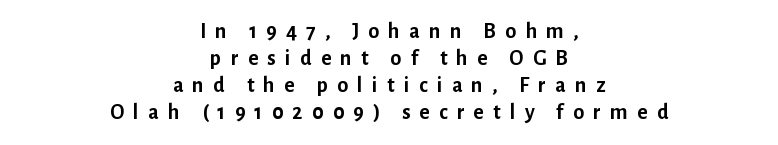
The image shows 22 px bold type, upright; set centered, line spacing 1.23x, unusually wide letter spacing (+0.42 em), not underlined.
